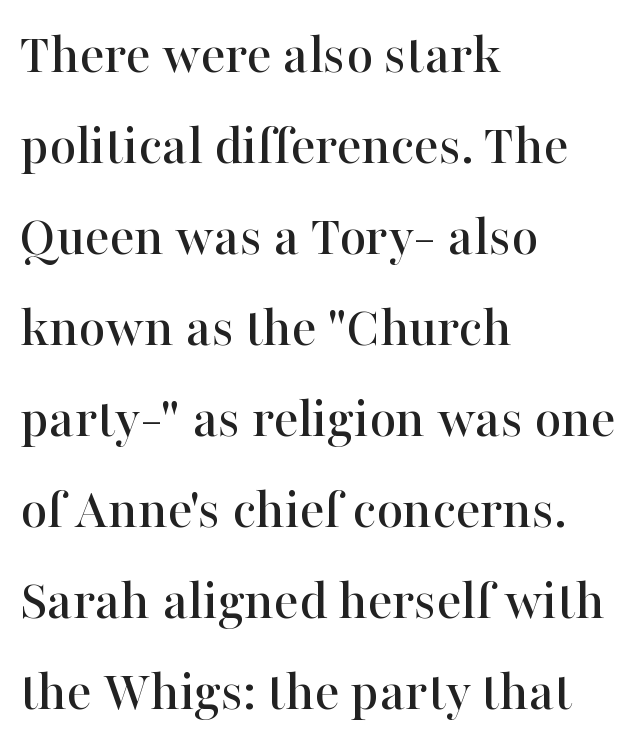
Short note: letters normally spaced. It's the straight-up-and-down kind of type. Leading: standard. Typographically, this falls in the serif category. The rendering anchors every line to the left-hand side. This sample has the flowing, uneven cadence of proportional lettering.
